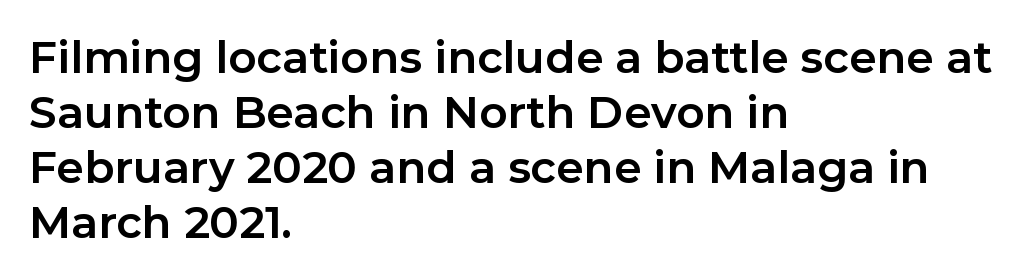
Q: Is the text bold? A: Yes.
Q: Is the text italic (slanted)? A: No, it is upright.
Q: Is the typeface a serif or a sans-serif typeface? A: Sans-serif.
Q: Is the text underlined? A: No.
Q: How is the paragraph aligned? A: Left-aligned.
Q: Is the spacing between letters normal or unusually wide? A: Normal.
Q: Is the spacing between lines tight, normal or loose? A: Normal.
Q: Width (condensed, normal, or wide)? A: Normal.
Q: Stroke contrast? A: Low.
Q: x-height? A: Medium.
Q: Monospaced? A: No.
